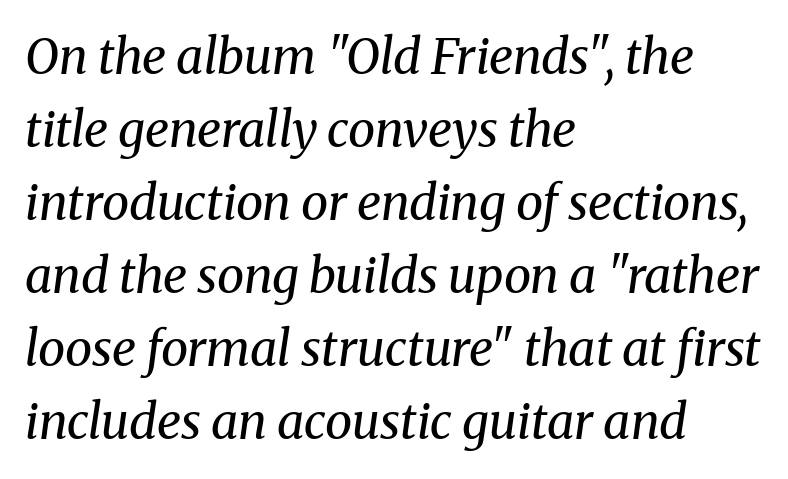
You could not count columns in this text — the font is proportionally spaced. Caption: face not bold, strokes unweighted. Type style note: has serifs. The passage shown stacks its lines at a standard gap. Each word holds together tightly as a unit, with standard inter-letter gaps.
